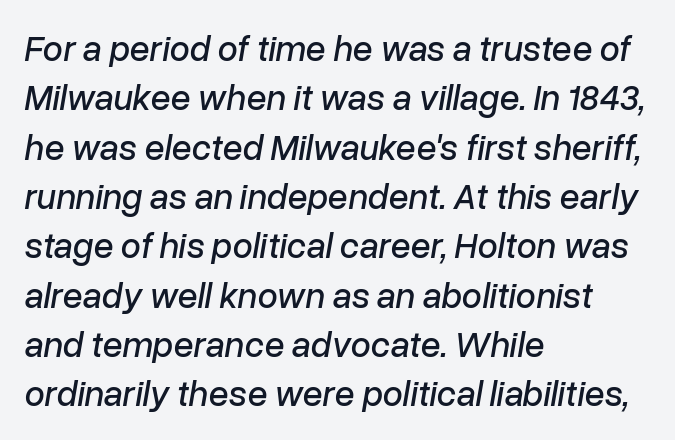
The image shows 36 px text type, italic (leaning right); set left-aligned, normal line spacing (1.37x), normal letter spacing, not underlined; low stroke contrast and a medium x-height.
